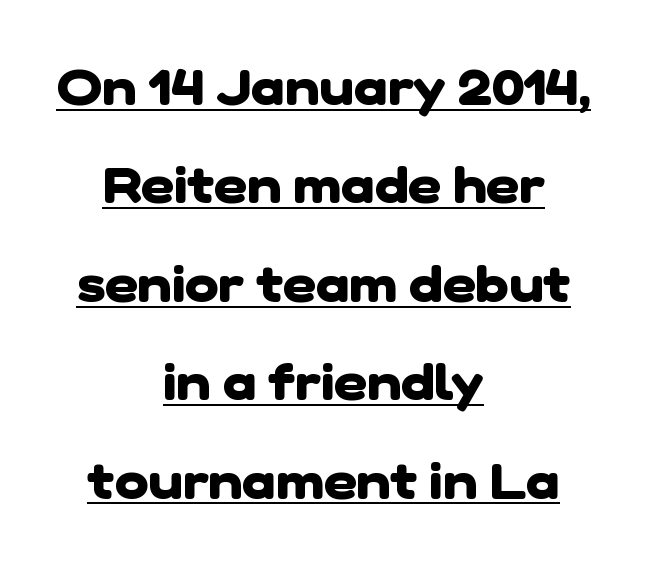
The image shows 51 px heavy sans-serif type; set centered, loose line spacing (1.93x), normal letter spacing, underlined; low stroke contrast and a medium x-height.
